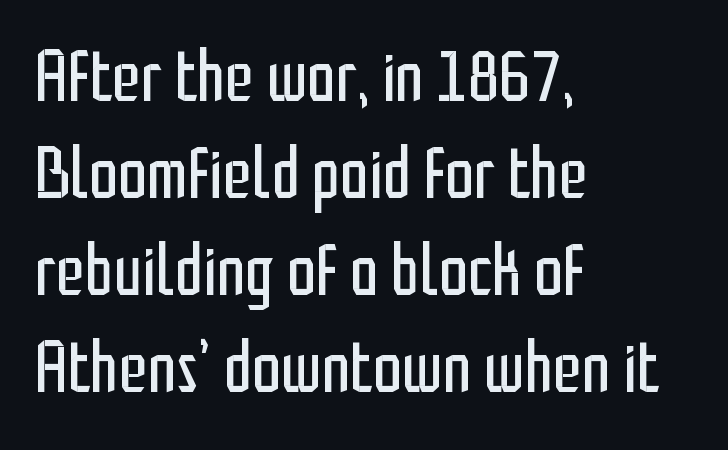
This sample uses a sans-serif face. Character widths vary here, with narrow letters taking less room than wide ones. The strokes are not fattened; the text isn't bold. Every stem runs plumb, perpendicular to the baseline. Words float on clear page, feet unadorned.
